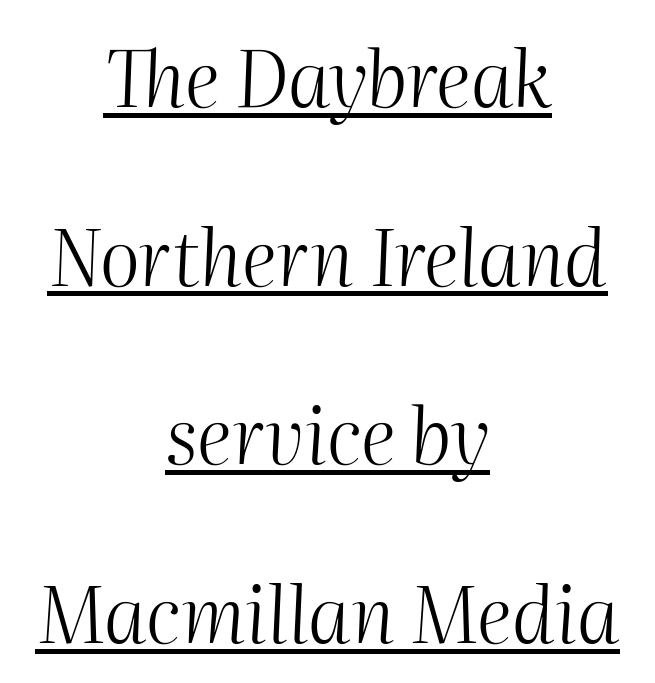
Look at the tracking — it's just the regular setting, nothing added. The glyphs look as if they've been sheared to an angle. Nothing heavy about these letters — not bold at all. The rendering uses natural spacing where letterforms have individual widths. Airy leading.
